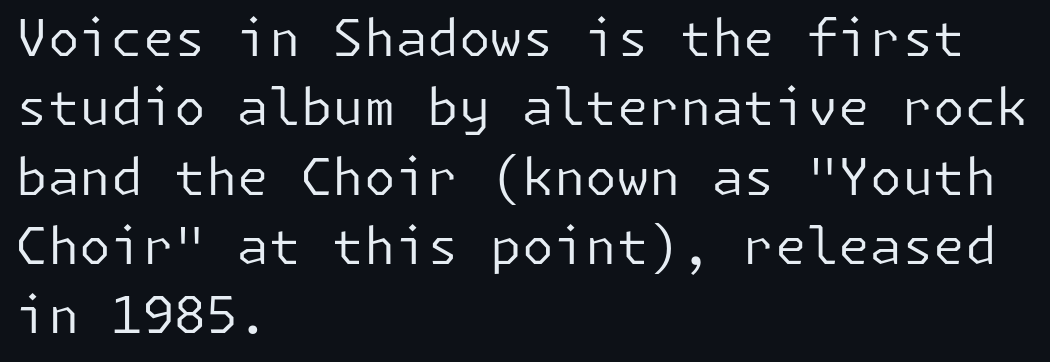
The text block is weighted toward the left margin, trailing off unevenly rightward. Tall strokes in this sample are plumb rather than angled. Stems and bowls with no extra thickness — not bold. The passage shown stacks its lines at a standard gap. The passage shown has conventional tracking throughout.
